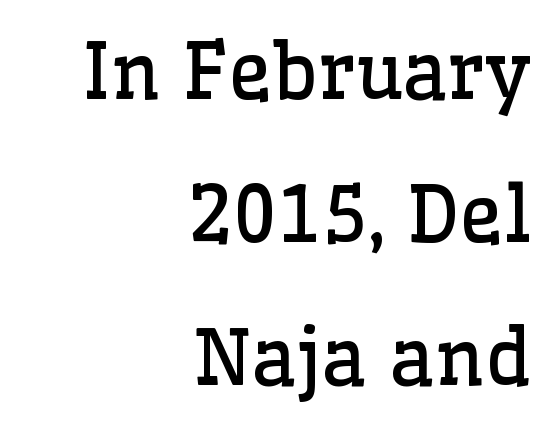
{"serif": "yes", "italic": "no", "bold": "no", "weight": "regular", "width": "normal", "stroke_contrast": "low", "x_height": "medium", "monospaced": "no", "underline": "no", "align": "right", "line_spacing_ratio": 1.86, "letter_spacing": "normal", "letter_spacing_em": 0.0, "glyph_px": 77}
